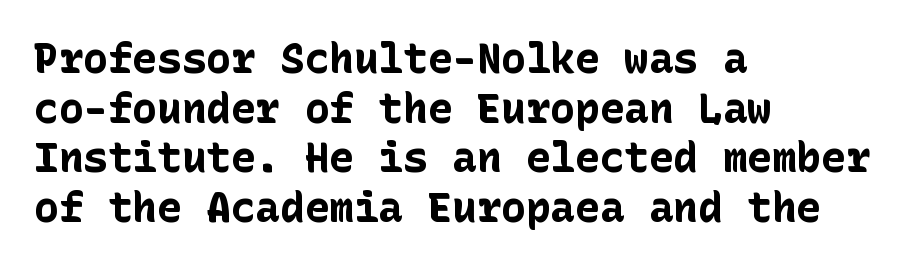
{"serif": "no", "italic": "no", "bold": "yes", "weight": "bold", "width": "normal", "stroke_contrast": "low", "x_height": "medium", "underline": "no", "align": "left", "line_spacing_ratio": 1.21, "letter_spacing": "normal", "letter_spacing_em": 0.0, "glyph_px": 41}
